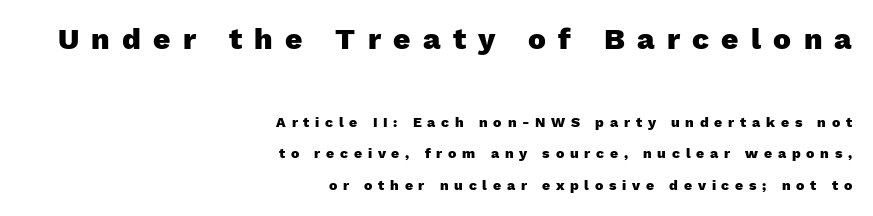
Q: Is the text bold? A: Yes.
Q: Is the text italic (slanted)? A: No, it is upright.
Q: Is the typeface a serif or a sans-serif typeface? A: Sans-serif.
Q: Is the text underlined? A: No.
Q: How is the paragraph aligned? A: Right-aligned.
Q: Is the spacing between letters normal or unusually wide? A: Unusually wide.
Q: Is the spacing between lines tight, normal or loose? A: Loose.
Q: Which block of text is set in a larger size, the first (top) or the second (bottom)? A: The first (top) one.
Q: Width (condensed, normal, or wide)? A: Normal.
Q: Stroke contrast? A: Low.
Q: x-height? A: Medium.
Q: Monospaced? A: No.
